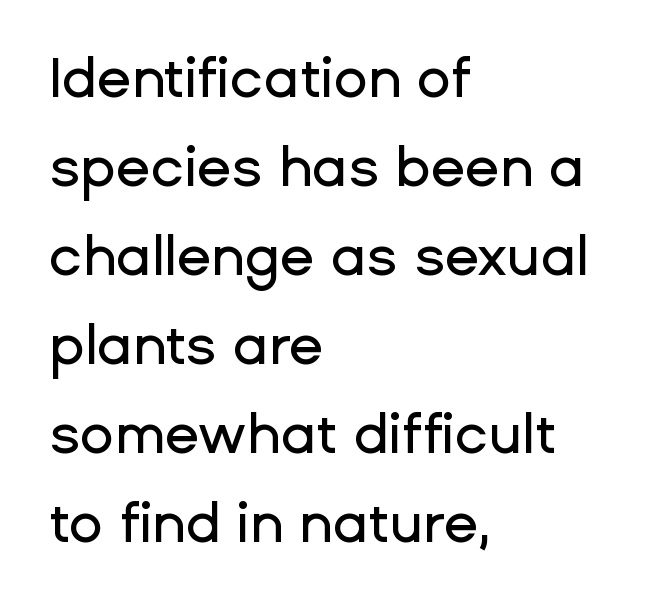
Q: Is the text italic (slanted)? A: No, it is upright.
Q: Is the typeface a serif or a sans-serif typeface? A: Sans-serif.
Q: Is the text underlined? A: No.
Q: How is the paragraph aligned? A: Left-aligned.
Q: Is the spacing between letters normal or unusually wide? A: Normal.
Q: Is the spacing between lines tight, normal or loose? A: Normal.
Q: Width (condensed, normal, or wide)? A: Normal.
Q: Stroke contrast? A: Low.
Q: x-height? A: Medium.
Q: Monospaced? A: No.
